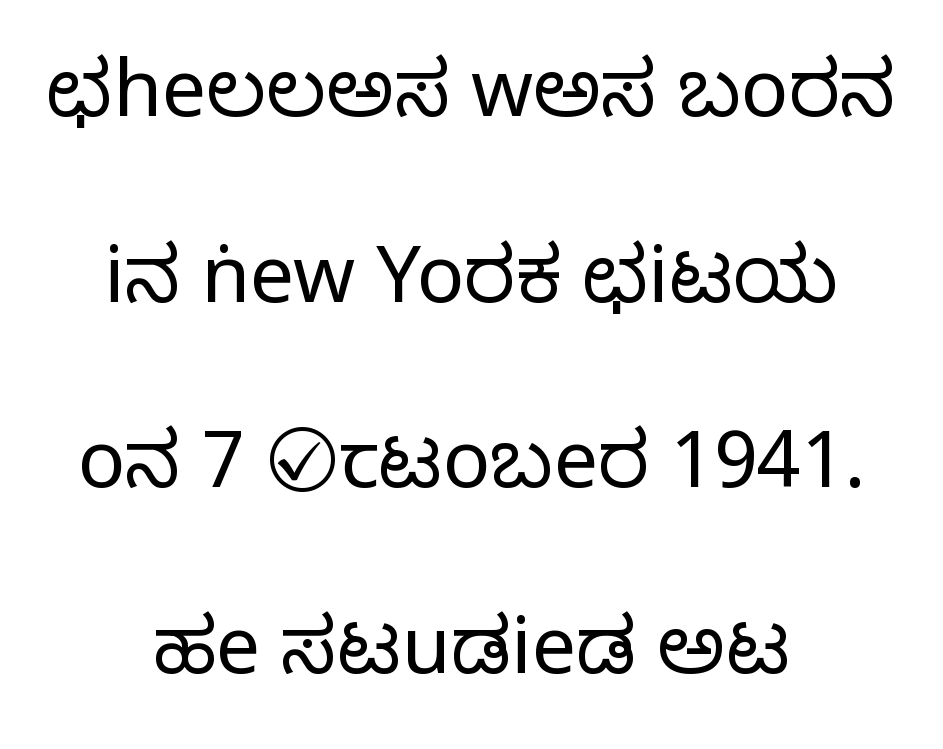
{"serif": "no", "italic": "no", "bold": "no", "weight": "light", "width": "normal", "stroke_contrast": "low", "x_height": "medium", "monospaced": "no", "underline": "no", "align": "center", "line_spacing": "loose", "line_spacing_ratio": 2.35, "letter_spacing": "normal", "letter_spacing_em": 0.0, "glyph_px": 79}
